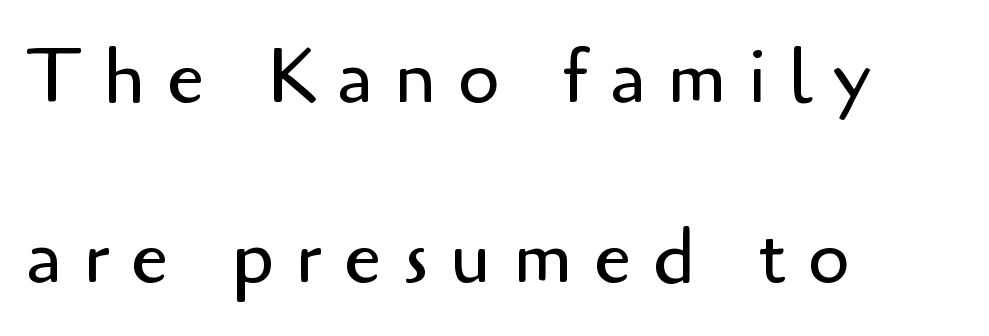
The image shows 76 px regular-weight sans-serif type, upright; set left-aligned, loose line spacing (2.37x), unusually wide letter spacing (+0.28 em), not underlined; low stroke contrast and a small x-height.
